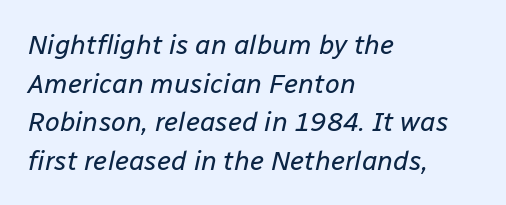
The image shows 27 px text type, italic (leaning right); set left-aligned, normal line spacing (1.43x), normal letter spacing, not underlined.
